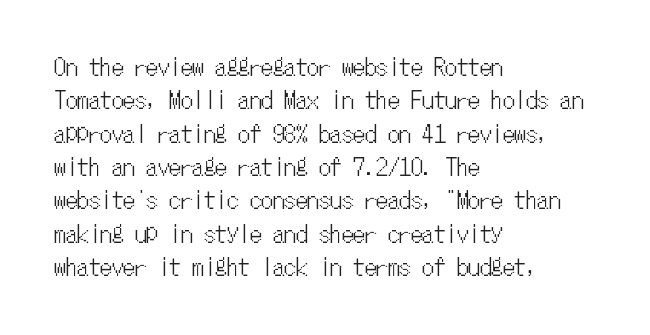
Q: Is the text italic (slanted)? A: No, it is upright.
Q: Is the text underlined? A: No.
Q: How is the paragraph aligned? A: Left-aligned.
Q: Is the spacing between letters normal or unusually wide? A: Normal.
Q: Is the spacing between lines tight, normal or loose? A: Normal.
